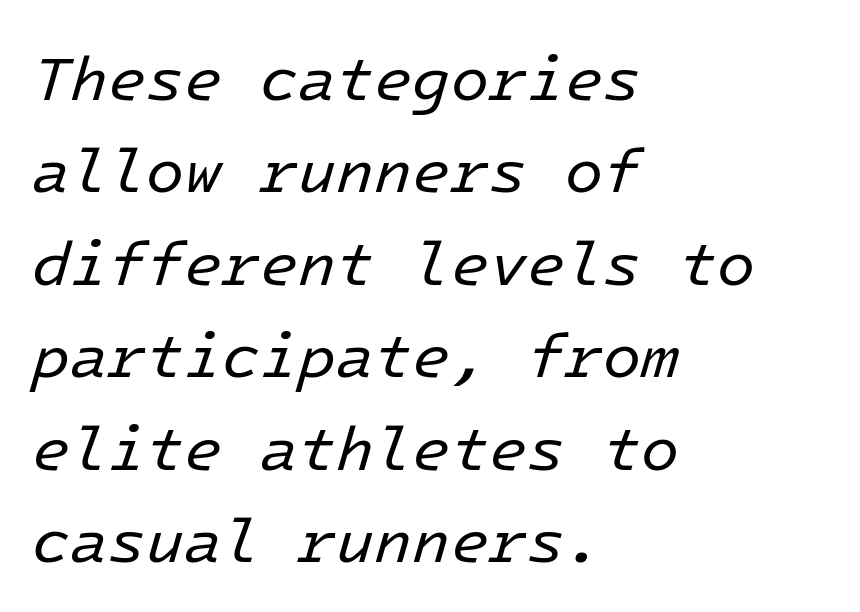
The image shows 62 px regular-weight type, italic (leaning right); set left-aligned, normal line spacing (1.49x), normal letter spacing, not underlined; low stroke contrast and a medium x-height.
